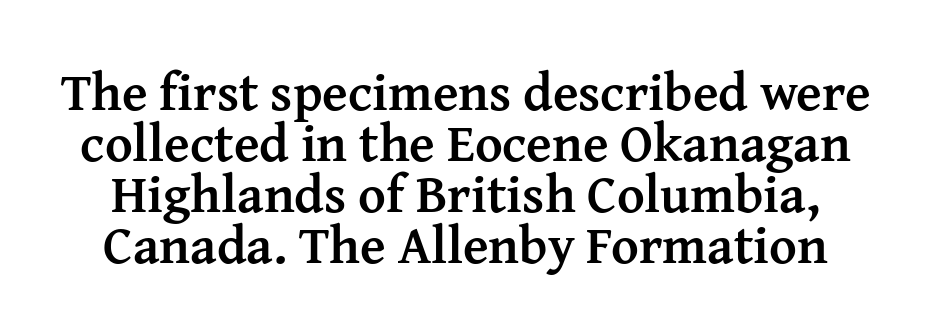
Q: Is the text bold? A: Yes.
Q: Is the text italic (slanted)? A: No, it is upright.
Q: Is the typeface a serif or a sans-serif typeface? A: Serif.
Q: Is the text underlined? A: No.
Q: Is the spacing between letters normal or unusually wide? A: Normal.
Q: Is the spacing between lines tight, normal or loose? A: Tight.
Q: Width (condensed, normal, or wide)? A: Normal.
Q: Stroke contrast? A: Medium.
Q: x-height? A: Medium.
Q: Monospaced? A: No.
